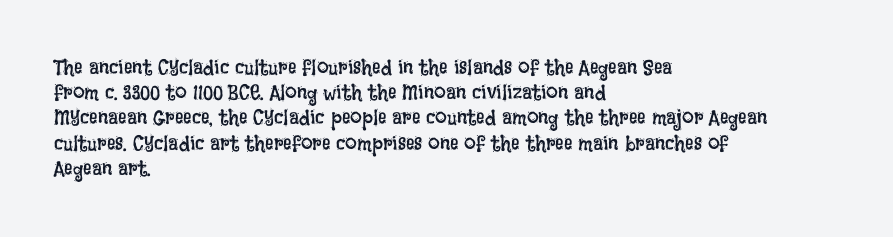
The letterforms sit shoulder to shoulder at normal distance. Typeset ragged right — the left edge is the straight one. The lettering holds an erect, upright posture throughout. Vertical stems look standard width or narrower in stroke. Beneath every word, the page is bare.
